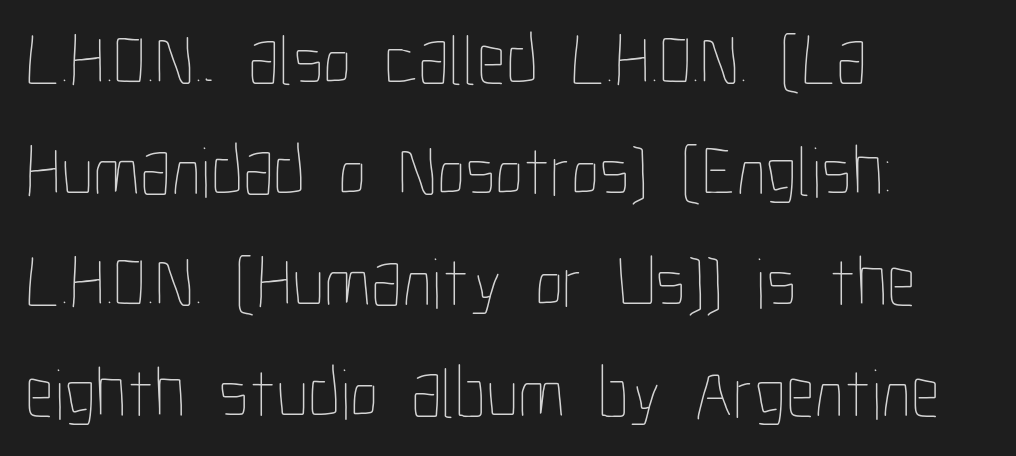
Is there any slant? The stems are plumb. Summary of weight: not heavy and not bold. Think of a printed novel: that variable character pitch is what you see here. Beneath every word, the page is bare.
